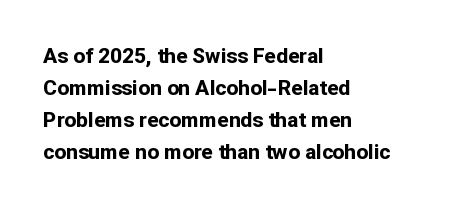
Q: Is the text bold? A: Yes.
Q: Is the text italic (slanted)? A: No, it is upright.
Q: Is the text underlined? A: No.
Q: How is the paragraph aligned? A: Left-aligned.
Q: Is the spacing between letters normal or unusually wide? A: Normal.
Q: Is the spacing between lines tight, normal or loose? A: Normal.
